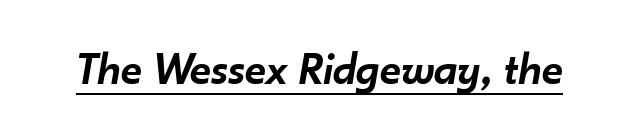
The image shows 46 px semibold type, italic (leaning right); set normal letter spacing, underlined; low stroke contrast and a small x-height.
